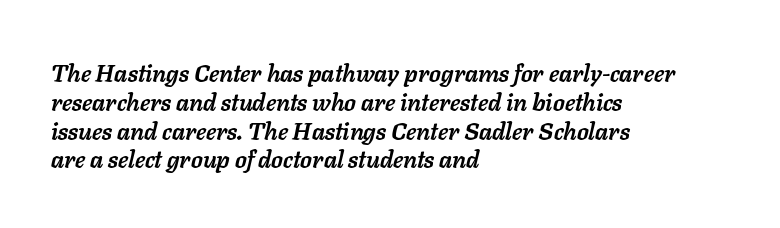
Q: Is the text bold? A: Yes.
Q: Is the text italic (slanted)? A: Yes, it leans right by about 11 degrees.
Q: Is the text underlined? A: No.
Q: How is the paragraph aligned? A: Left-aligned.
Q: Is the spacing between letters normal or unusually wide? A: Normal.
